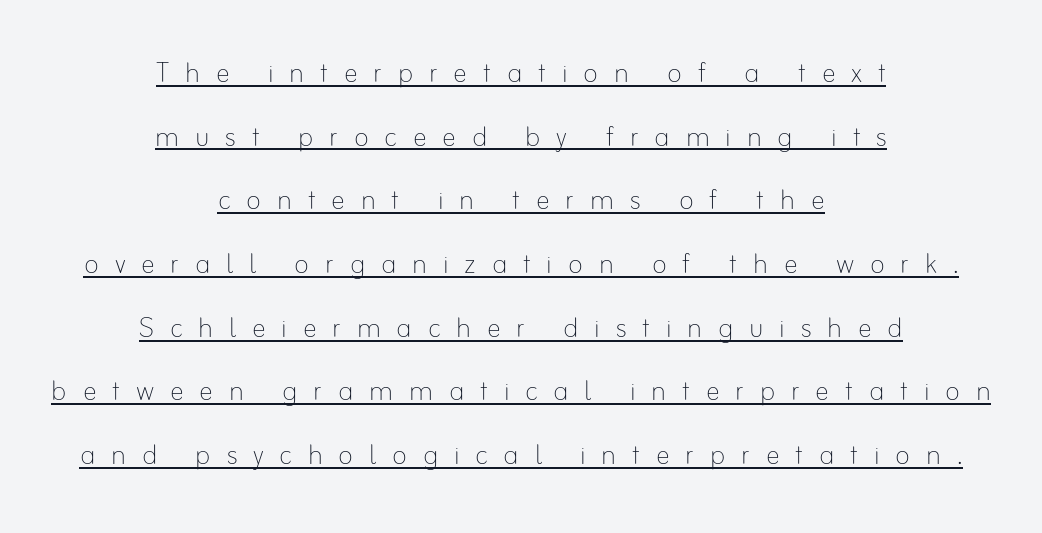
Is there any slant? The stems are plumb. Stems here are at most as thick as an everyday book face. The passage shown has open, widely tracked lettering throughout. Looks like regular typesetting: each glyph gets only the width it needs.
